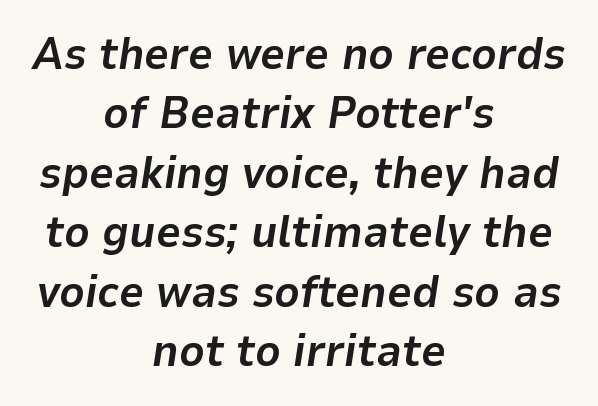
The image shows 44 px bold type, italic (leaning right); set centered, normal line spacing (1.35x), normal letter spacing, not underlined; low stroke contrast and a medium x-height.
